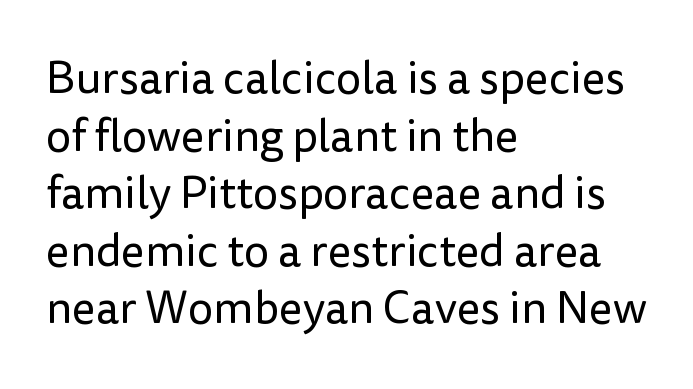
{"serif": "no", "italic": "no", "bold": "no", "weight": "regular", "width": "normal", "stroke_contrast": "low", "x_height": "medium", "monospaced": "no", "underline": "no", "align": "left", "line_spacing": "normal", "line_spacing_ratio": 1.28, "letter_spacing": "normal", "letter_spacing_em": 0.0, "glyph_px": 45}
